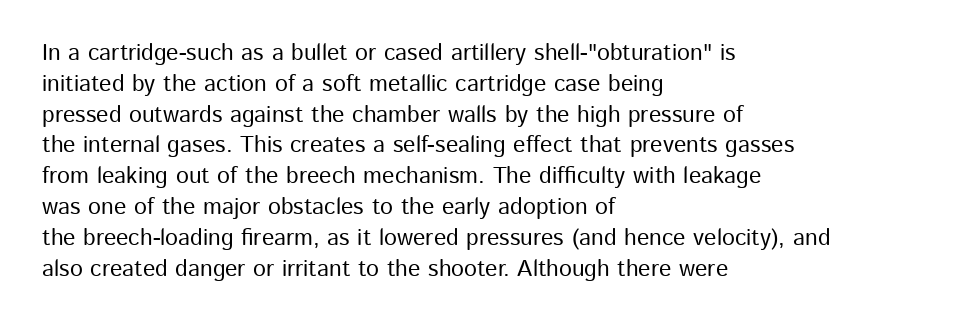
Q: Is the text italic (slanted)? A: No, it is upright.
Q: Is the text underlined? A: No.
Q: How is the paragraph aligned? A: Left-aligned.
Q: Is the spacing between letters normal or unusually wide? A: Normal.
Q: Is the spacing between lines tight, normal or loose? A: Normal.
